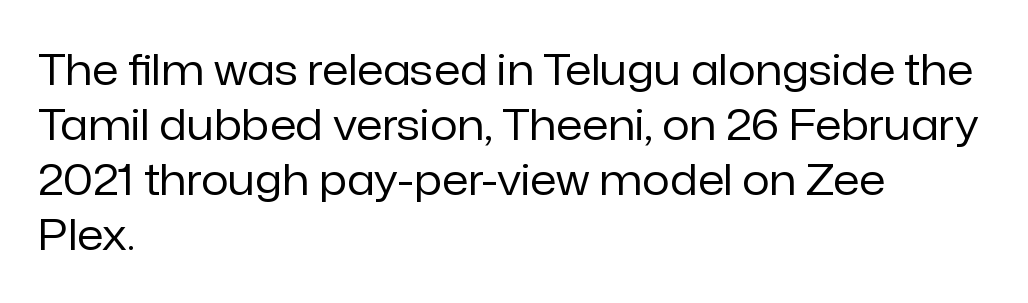
The image shows 43 px regular-weight sans-serif type, upright; set left-aligned, normal line spacing (1.28x), normal letter spacing, not underlined; low stroke contrast and a medium x-height.
